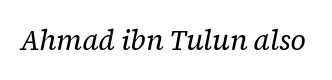
{"serif": "yes", "italic": "yes", "lean": "right", "slant_degrees": 12, "bold": "no", "weight": "regular", "width": "normal", "stroke_contrast": "low", "x_height": "medium", "monospaced": "no", "underline": "no", "letter_spacing": "normal", "letter_spacing_em": 0.0, "glyph_px": 28}
